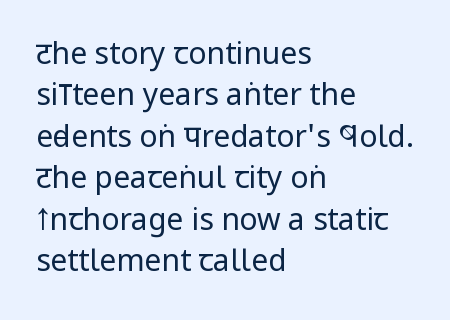
{"serif": "no", "italic": "no", "bold": "no", "weight": "regular", "width": "condensed", "stroke_contrast": "low", "x_height": "large", "monospaced": "no", "underline": "no", "align": "left", "line_spacing": "normal", "line_spacing_ratio": 1.38, "letter_spacing": "normal", "letter_spacing_em": 0.0, "glyph_px": 30}
